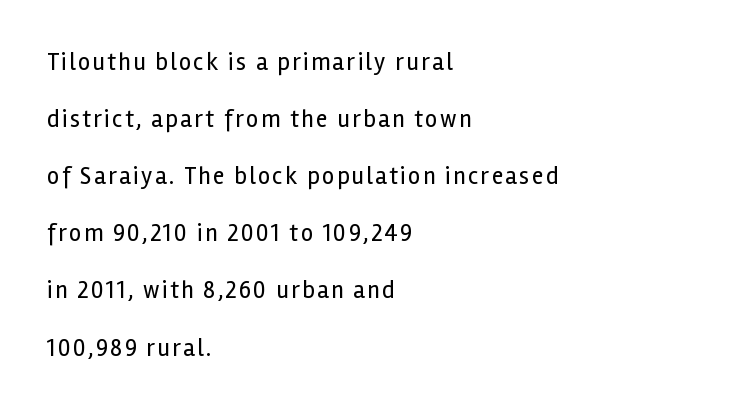
{"italic": "no", "bold": "no", "underline": "no", "align": "left", "line_spacing": "loose", "line_spacing_ratio": 2.38, "glyph_px": 24}
